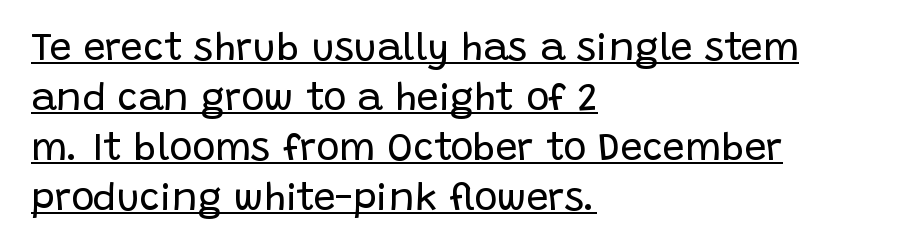
{"serif": "no", "italic": "no", "bold": "no", "weight": "regular", "width": "normal", "stroke_contrast": "low", "x_height": "large", "monospaced": "no", "underline": "yes", "align": "left", "line_spacing": "normal", "line_spacing_ratio": 1.28, "letter_spacing": "normal", "letter_spacing_em": 0.0, "glyph_px": 39}
